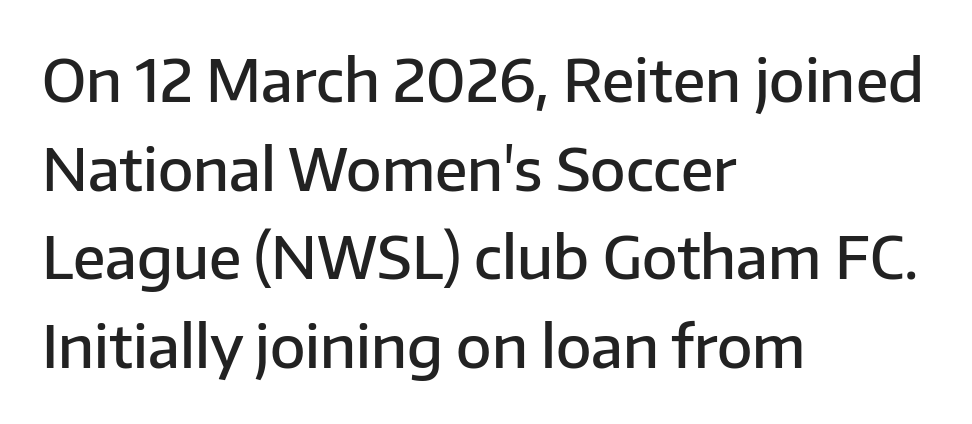
Is the letter spacing exaggerated? No — it looks like the ordinary default. Here the designer chose a conventional face with non-uniform glyph widths. These lines are composed in type without serifs. Every character sits straight up, as roman type does. Left-aligned paragraph, ragged on the right.
